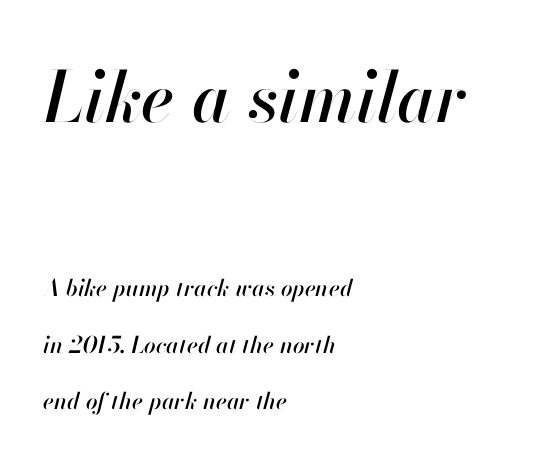
Q: Is the text italic (slanted)? A: Yes, it leans right by about 13 degrees.
Q: Is the text underlined? A: No.
Q: How is the paragraph aligned? A: Left-aligned.
Q: Is the spacing between letters normal or unusually wide? A: Normal.
Q: Is the spacing between lines tight, normal or loose? A: Loose.
Q: Which block of text is set in a larger size, the first (top) or the second (bottom)? A: The first (top) one.
Q: Width (condensed, normal, or wide)? A: Normal.
Q: Stroke contrast? A: High.
Q: x-height? A: Small.
Q: Monospaced? A: No.
